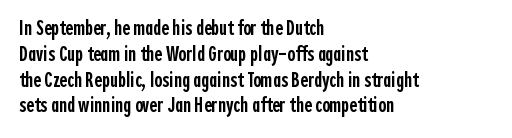
Q: Is the text bold? A: Semi-bold.
Q: Is the text italic (slanted)? A: No, it is upright.
Q: Is the text underlined? A: No.
Q: How is the paragraph aligned? A: Left-aligned.
Q: Is the spacing between letters normal or unusually wide? A: Normal.
